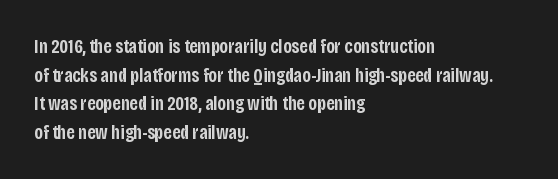
{"italic": "no", "bold": "semi", "underline": "no", "align": "left", "line_spacing": "normal", "line_spacing_ratio": 1.43, "letter_spacing": "normal", "letter_spacing_em": 0.0, "glyph_px": 20}
